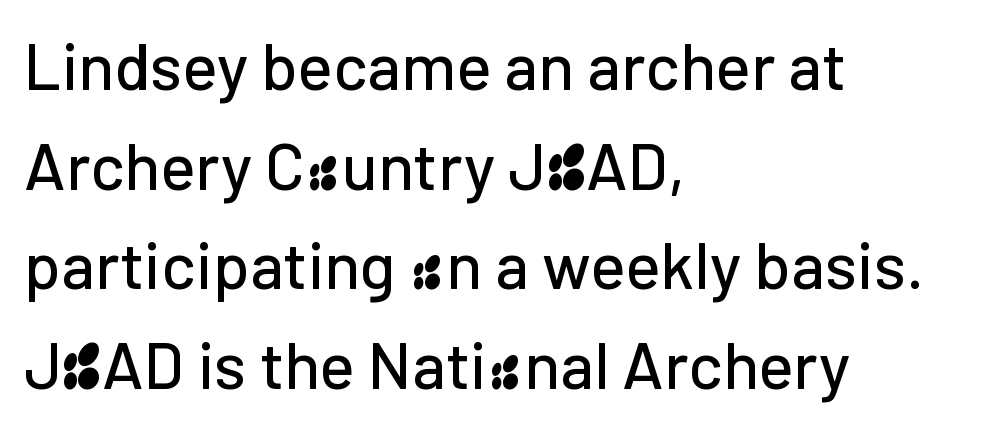
Posture: upright roman. Honestly, the row spacing looks completely unremarkable. Glyph-to-glyph distance matches everyday printed text. Stroke terminals: plain, sans-serif.
